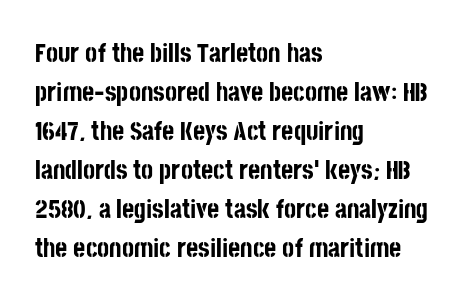
{"italic": "no", "bold": "yes", "underline": "no", "align": "left", "line_spacing": "normal", "line_spacing_ratio": 1.5, "letter_spacing": "normal", "letter_spacing_em": 0.0, "glyph_px": 26}
